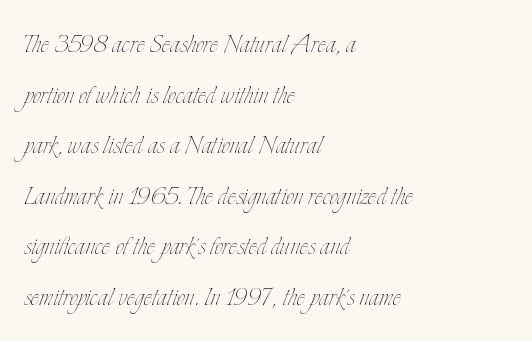
The passage shown is typed in a proportional face where columns would drift. The font sits on the lighter half of the weight spectrum, regular included. Leftover space on each line is placed entirely after the last word. Does the leading feel generous? No, just average. Inter-character spacing is left at the font's built-in metrics. No word sits above an underline.
